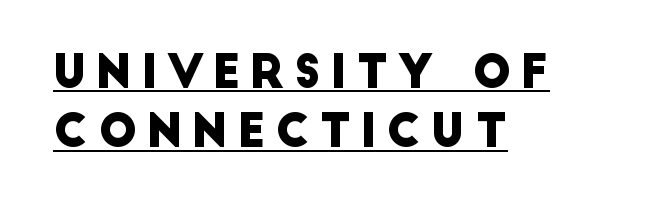
This sample keeps an unexceptional amount of space between lines. Leftover space on each line is placed entirely after the last word. Spacing verdict: proportional, widths tailored to each character. Notice how a bar underscores the lettering throughout. Classification — sans serif. Glyph-to-glyph distance is far greater than everyday printed text.
